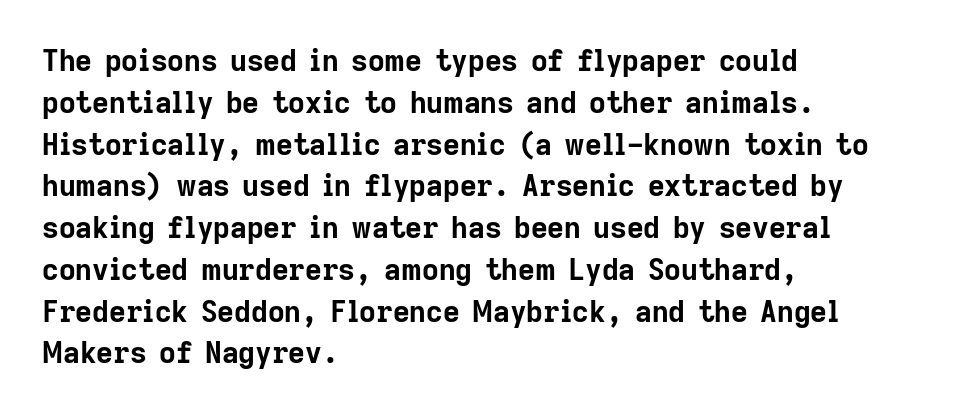
{"serif": "no", "italic": "no", "bold": "yes", "weight": "bold", "width": "normal", "stroke_contrast": "low", "x_height": "medium", "monospaced": "no", "underline": "no", "align": "left", "line_spacing": "normal", "line_spacing_ratio": 1.44, "letter_spacing": "normal", "letter_spacing_em": 0.0, "glyph_px": 29}
